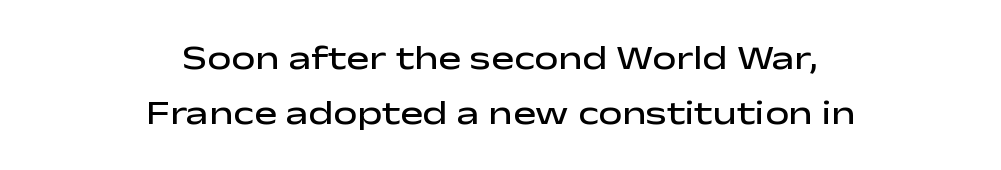
Q: Is the text bold? A: Semi-bold.
Q: Is the text italic (slanted)? A: No, it is upright.
Q: Is the typeface a serif or a sans-serif typeface? A: Sans-serif.
Q: Is the text underlined? A: No.
Q: How is the paragraph aligned? A: Centered.
Q: Is the spacing between letters normal or unusually wide? A: Normal.
Q: Is the spacing between lines tight, normal or loose? A: Normal.
Q: Width (condensed, normal, or wide)? A: Wide.
Q: Stroke contrast? A: Low.
Q: x-height? A: Medium.
Q: Monospaced? A: No.
